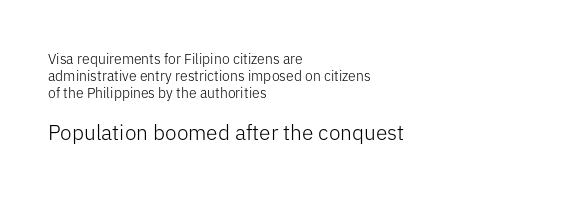
Q: Is the text bold? A: No.
Q: Is the text italic (slanted)? A: No, it is upright.
Q: Is the text underlined? A: No.
Q: How is the paragraph aligned? A: Left-aligned.
Q: Is the spacing between letters normal or unusually wide? A: Normal.
Q: Which block of text is set in a larger size, the first (top) or the second (bottom)? A: The second (bottom) one.
